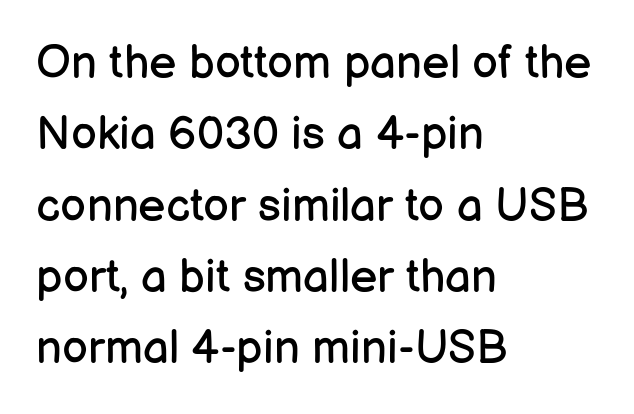
The image shows 46 px regular-weight sans-serif type, upright; set left-aligned, normal line spacing (1.55x), normal letter spacing, not underlined; low stroke contrast and a medium x-height.
